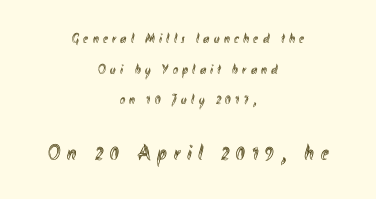
The image shows 22 px text type; set centered, loose line spacing (2.19x), unusually wide letter spacing (+0.31 em), not underlined; the second (bottom) block is 1.57x larger.
